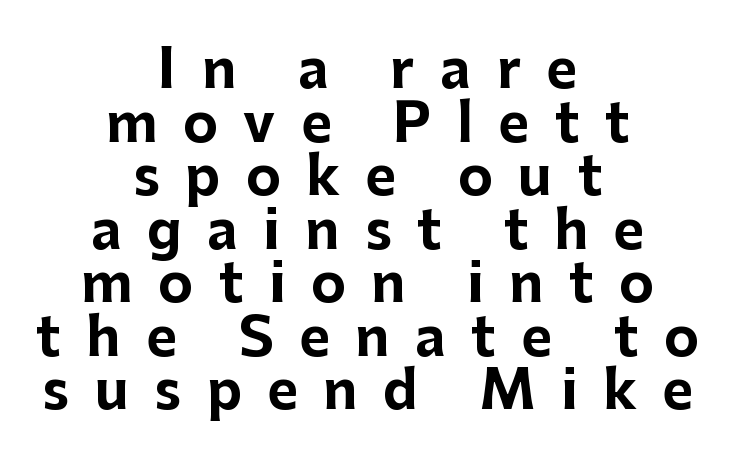
Q: Is the text bold? A: Yes.
Q: Is the text italic (slanted)? A: No, it is upright.
Q: Is the typeface a serif or a sans-serif typeface? A: Sans-serif.
Q: Is the text underlined? A: No.
Q: How is the paragraph aligned? A: Centered.
Q: Is the spacing between letters normal or unusually wide? A: Unusually wide.
Q: Is the spacing between lines tight, normal or loose? A: Tight.
Q: Width (condensed, normal, or wide)? A: Normal.
Q: Stroke contrast? A: Low.
Q: x-height? A: Medium.
Q: Monospaced? A: No.
